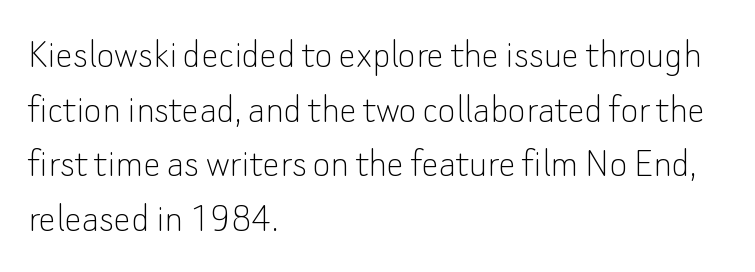
The image shows 43 px thin sans-serif type, upright; set left-aligned, normal line spacing (1.27x), normal letter spacing, not underlined; low stroke contrast and a small x-height.
